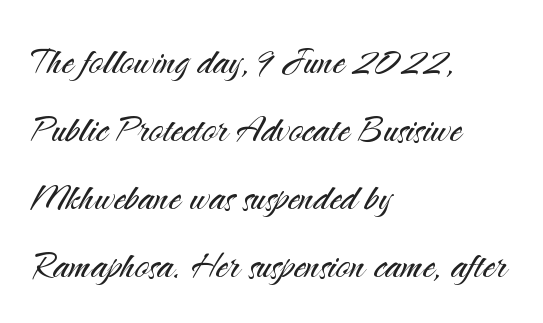
The letterforms sit shoulder to shoulder at normal distance. Each stroke keeps to a modest, everyday thickness or less. This sample has the flowing, uneven cadence of proportional lettering. The foot of each line stays bare and open.
